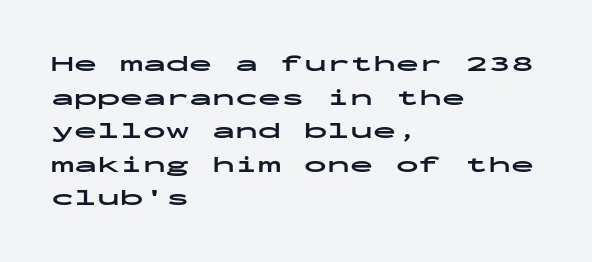
The image shows 23 px bold type, upright; set left-aligned, normal line spacing (1.46x), normal letter spacing, not underlined.
